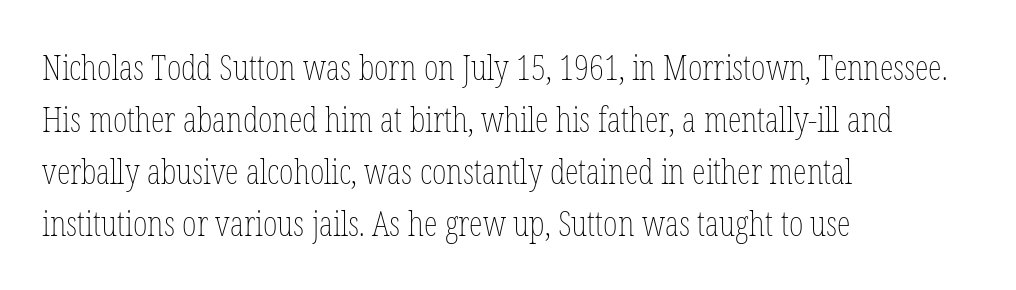
Q: Is the text bold? A: No.
Q: Is the text italic (slanted)? A: No, it is upright.
Q: Is the text underlined? A: No.
Q: How is the paragraph aligned? A: Left-aligned.
Q: Is the spacing between letters normal or unusually wide? A: Normal.
Q: Is the spacing between lines tight, normal or loose? A: Normal.
Q: Width (condensed, normal, or wide)? A: Condensed.
Q: Stroke contrast? A: Low.
Q: x-height? A: Medium.
Q: Monospaced? A: No.
